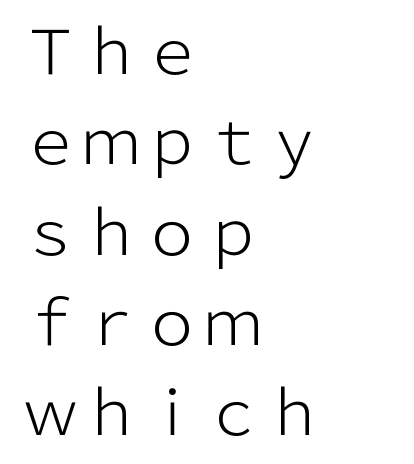
Q: Is the text bold? A: No.
Q: Is the text italic (slanted)? A: No, it is upright.
Q: Is the typeface a serif or a sans-serif typeface? A: Sans-serif.
Q: Is the text underlined? A: No.
Q: How is the paragraph aligned? A: Left-aligned.
Q: Is the spacing between letters normal or unusually wide? A: Normal.
Q: Is the spacing between lines tight, normal or loose? A: Normal.
Q: Width (condensed, normal, or wide)? A: Normal.
Q: Stroke contrast? A: Low.
Q: x-height? A: Medium.
Q: Monospaced? A: No.
